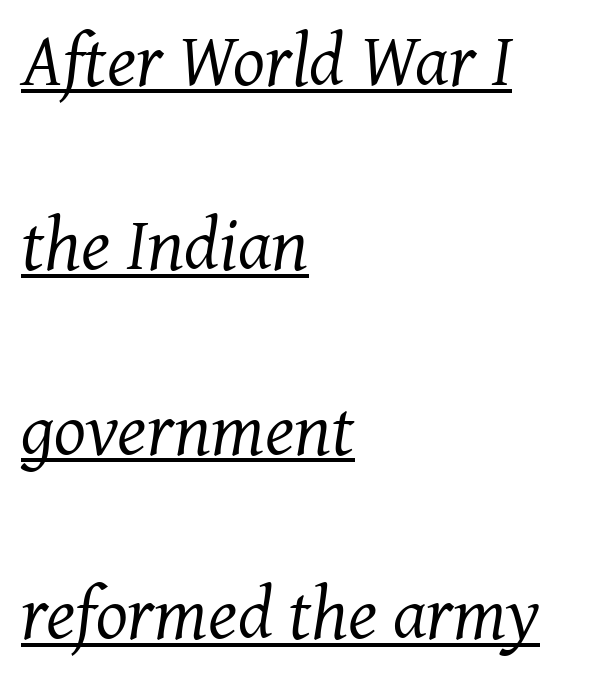
Q: Is the text bold? A: No.
Q: Is the text italic (slanted)? A: Yes, it leans right by about 7 degrees.
Q: Is the typeface a serif or a sans-serif typeface? A: Serif.
Q: Is the text underlined? A: Yes.
Q: How is the paragraph aligned? A: Left-aligned.
Q: Is the spacing between letters normal or unusually wide? A: Normal.
Q: Is the spacing between lines tight, normal or loose? A: Loose.
Q: Width (condensed, normal, or wide)? A: Normal.
Q: Stroke contrast? A: Medium.
Q: x-height? A: Medium.
Q: Monospaced? A: No.
